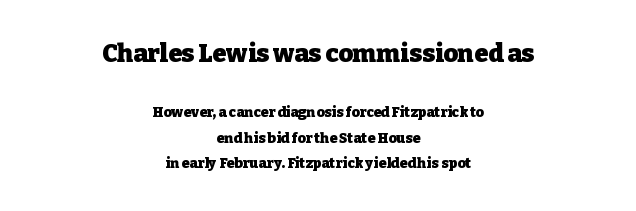
Q: Is the text bold? A: Yes.
Q: Is the text italic (slanted)? A: No, it is upright.
Q: Is the text underlined? A: No.
Q: How is the paragraph aligned? A: Centered.
Q: Is the spacing between letters normal or unusually wide? A: Normal.
Q: Which block of text is set in a larger size, the first (top) or the second (bottom)? A: The first (top) one.
